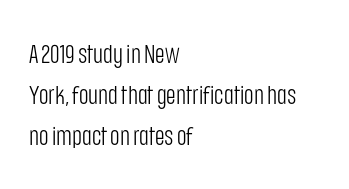
The image shows 26 px text type, upright; set left-aligned, normal line spacing (1.57x), normal letter spacing, not underlined.
